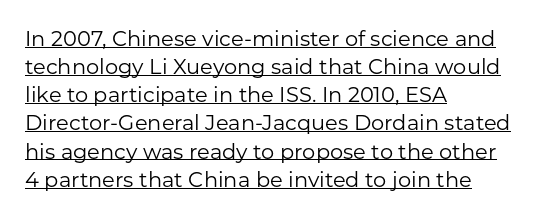
{"italic": "no", "bold": "no", "underline": "yes", "align": "left", "line_spacing": "normal", "line_spacing_ratio": 1.34, "letter_spacing": "normal", "letter_spacing_em": 0.0, "glyph_px": 21}
